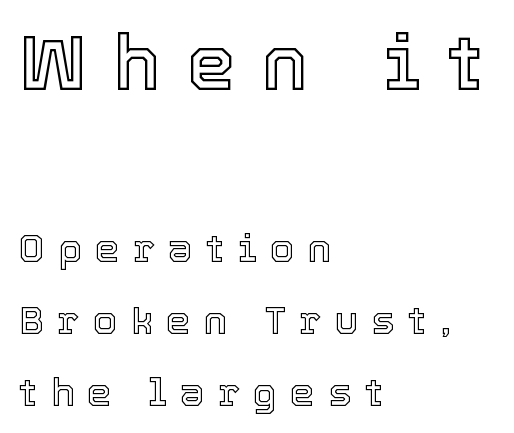
{"italic": "no", "width": "normal", "x_height": "medium", "monospaced": "no", "underline": "no", "align": "left", "line_spacing_ratio": 1.85, "letter_spacing": "wide", "letter_spacing_em": 0.34, "larger_block": "first", "size_ratio": 2.0, "glyph_px": 78}
